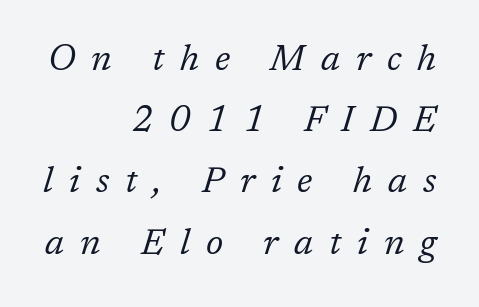
Q: Is the text bold? A: No.
Q: Is the text italic (slanted)? A: Yes, it leans right by about 17 degrees.
Q: Is the typeface a serif or a sans-serif typeface? A: Serif.
Q: Is the text underlined? A: No.
Q: How is the paragraph aligned? A: Right-aligned.
Q: Is the spacing between letters normal or unusually wide? A: Unusually wide.
Q: Is the spacing between lines tight, normal or loose? A: Normal.
Q: Width (condensed, normal, or wide)? A: Normal.
Q: Stroke contrast? A: Low.
Q: x-height? A: Medium.
Q: Monospaced? A: No.
